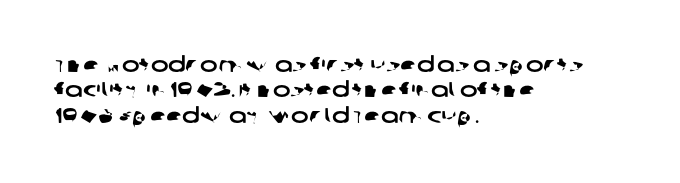
{"underline": "no", "align": "left", "line_spacing_ratio": 1.21, "letter_spacing": "normal", "letter_spacing_em": 0.0, "glyph_px": 21}
